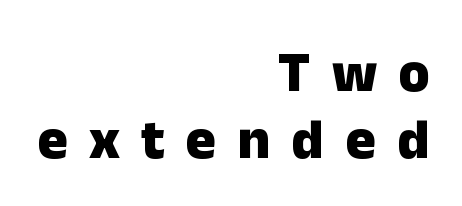
The image shows 57 px heavy sans-serif type, upright; set right-aligned, line spacing 1.18x, unusually wide letter spacing (+0.37 em), not underlined; low stroke contrast and a medium x-height.
